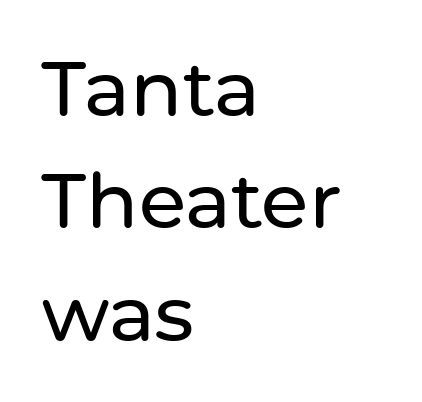
Q: Is the text italic (slanted)? A: No, it is upright.
Q: Is the typeface a serif or a sans-serif typeface? A: Sans-serif.
Q: Is the text underlined? A: No.
Q: How is the paragraph aligned? A: Left-aligned.
Q: Is the spacing between letters normal or unusually wide? A: Normal.
Q: Is the spacing between lines tight, normal or loose? A: Normal.
Q: Width (condensed, normal, or wide)? A: Normal.
Q: Stroke contrast? A: Low.
Q: x-height? A: Medium.
Q: Monospaced? A: No.
